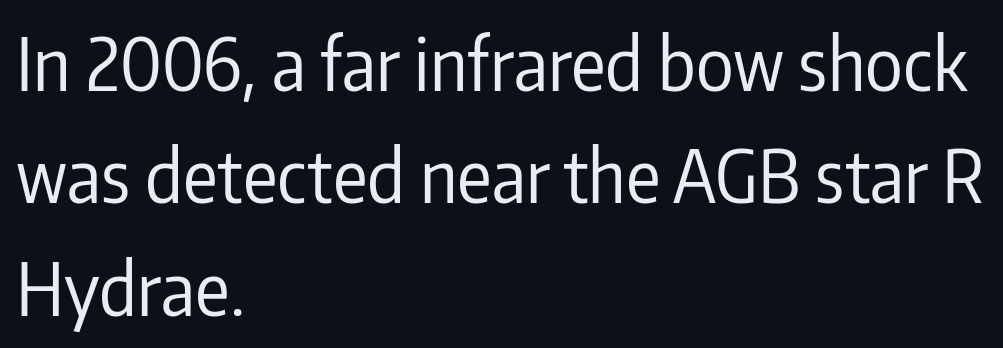
Ascenders rise straight up at ninety degrees. You could not count columns in this text — the font is proportionally spaced. Reading down the column, the eye jumps a familiar distance to each next line. Weight: not bold — regular or lighter.
